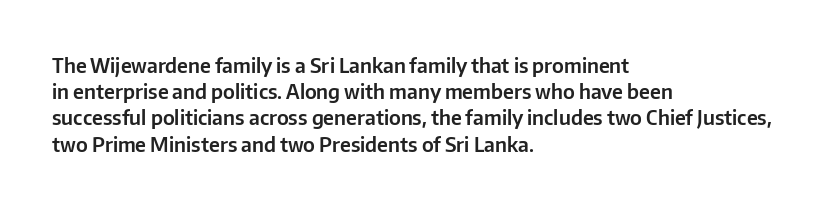
Rows of type keep a routine distance in the vertical direction. Designer's note — italics off, roman on. These lines stack with their left ends in a neat column. You could call the tracking neutral — neither tight nor loose. Each row of text sits above clean, open space.
